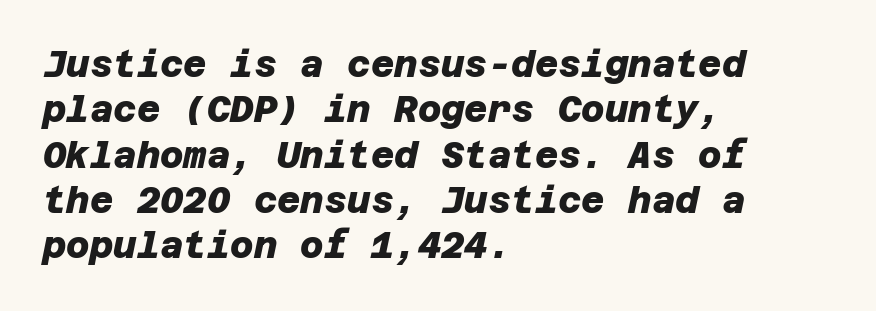
The image shows 36 px heavy sans-serif type; set left-aligned, normal line spacing (1.26x), normal letter spacing, not underlined; low stroke contrast and a large x-height.
